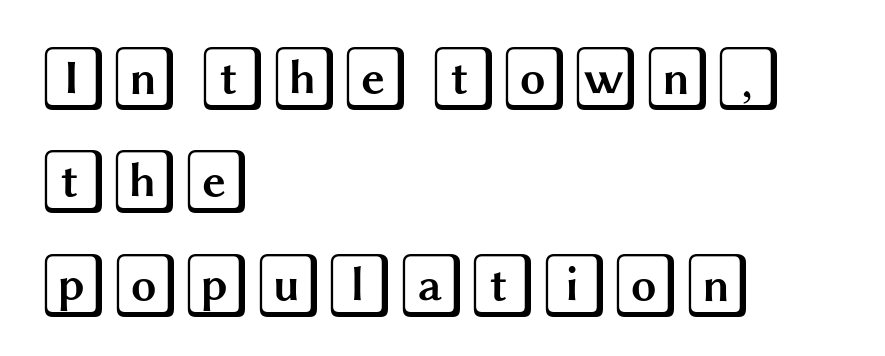
{"italic": "no", "width": "wide", "x_height": "large", "underline": "no", "align": "left", "line_spacing": "normal", "line_spacing_ratio": 1.59, "letter_spacing": "normal", "letter_spacing_em": 0.0, "glyph_px": 65}
